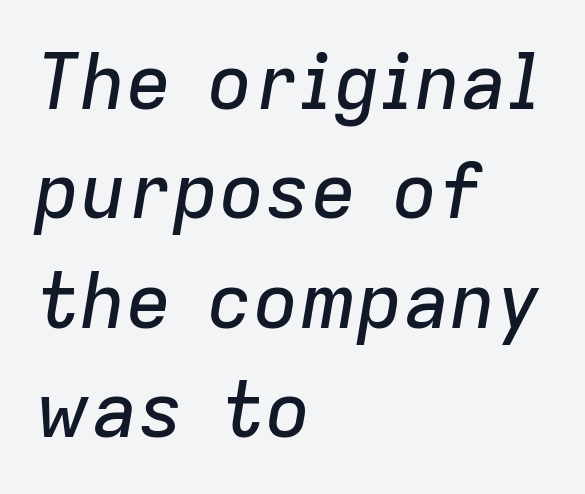
Q: Is the text italic (slanted)? A: Yes, it leans right by about 9 degrees.
Q: Is the text underlined? A: No.
Q: How is the paragraph aligned? A: Left-aligned.
Q: Is the spacing between letters normal or unusually wide? A: Normal.
Q: Is the spacing between lines tight, normal or loose? A: Normal.
Q: Width (condensed, normal, or wide)? A: Normal.
Q: Stroke contrast? A: Low.
Q: x-height? A: Medium.
Q: Monospaced? A: No.
